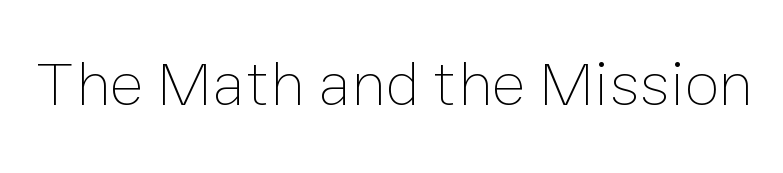
Is this a fixed-width face? No — the glyphs have proportional, varying widths. The baseline area is clear. Is the letter spacing exaggerated? No — it looks like the ordinary default. Summary of weight: not heavy and not bold. This is roman type, the default non-slanted kind.
